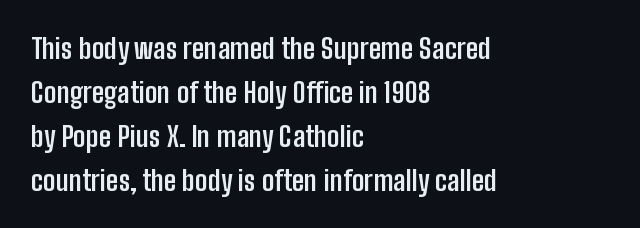
Q: Is the text bold? A: Yes.
Q: Is the text italic (slanted)? A: No, it is upright.
Q: Is the typeface a serif or a sans-serif typeface? A: Sans-serif.
Q: Is the text underlined? A: No.
Q: How is the paragraph aligned? A: Left-aligned.
Q: Is the spacing between letters normal or unusually wide? A: Normal.
Q: Is the spacing between lines tight, normal or loose? A: Normal.
Q: Width (condensed, normal, or wide)? A: Condensed.
Q: Stroke contrast? A: Low.
Q: x-height? A: Medium.
Q: Monospaced? A: No.
